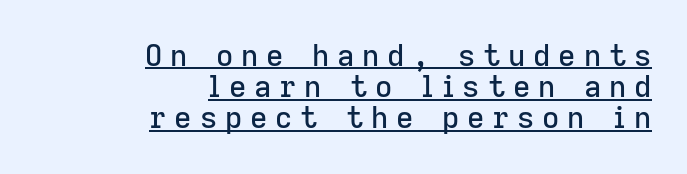
{"serif": "no", "italic": "no", "width": "normal", "stroke_contrast": "low", "x_height": "medium", "monospaced": "no", "underline": "yes", "align": "right", "line_spacing": "tight", "line_spacing_ratio": 1.04, "letter_spacing": "wide", "letter_spacing_em": 0.26, "glyph_px": 30}
